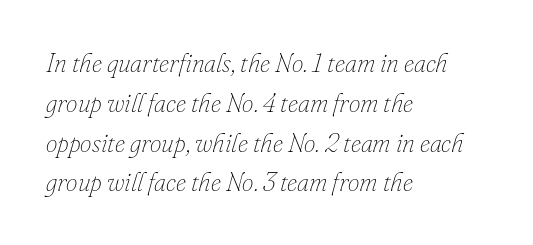
{"italic": "yes", "lean": "right", "slant_degrees": 16, "bold": "no", "underline": "no", "align": "left", "line_spacing": "normal", "line_spacing_ratio": 1.53, "letter_spacing": "normal", "letter_spacing_em": 0.0, "glyph_px": 26}
